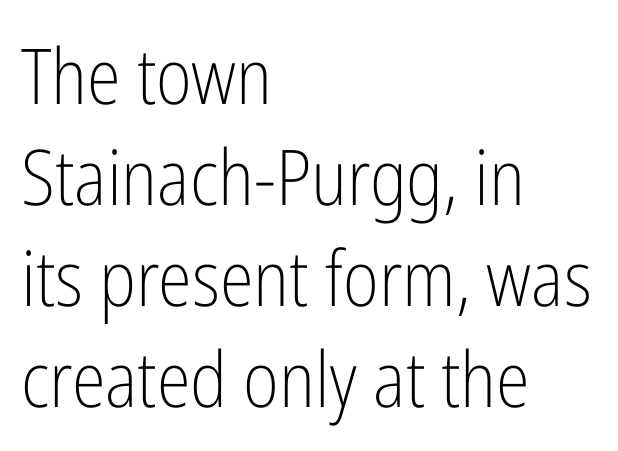
The image shows 77 px light, condensed sans-serif type, upright; set left-aligned, normal line spacing (1.31x), normal letter spacing, not underlined; low stroke contrast and a medium x-height.
